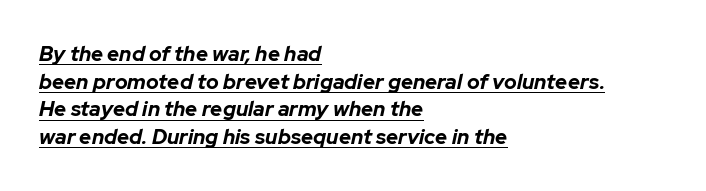
Reading down the block, your eye returns to a fixed left position each line. The sample's only ornament is a line tracing under the words. The text carries the slant typical of an italic or oblique font. Regarding leading, the lines here are spaced in the standard way. In terms of weight, the rendering is a true, heavy bold. No extra tracking has been applied to these lines.
